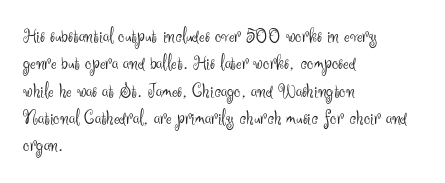
Q: Is the text bold? A: No.
Q: Is the text italic (slanted)? A: No, it is upright.
Q: Is the text underlined? A: No.
Q: How is the paragraph aligned? A: Left-aligned.
Q: Is the spacing between letters normal or unusually wide? A: Normal.
Q: Is the spacing between lines tight, normal or loose? A: Normal.
